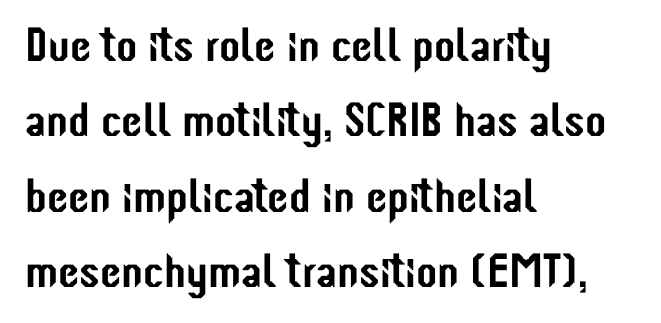
{"serif": "no", "italic": "no", "width": "condensed", "stroke_contrast": "low", "x_height": "medium", "monospaced": "no", "underline": "no", "align": "left", "line_spacing": "normal", "line_spacing_ratio": 1.57, "letter_spacing": "normal", "letter_spacing_em": 0.0, "glyph_px": 48}
